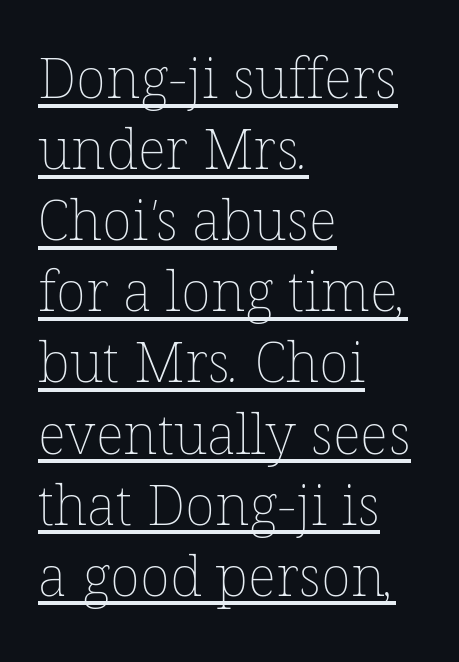
Varying glyph widths throughout — classic text-font behaviour. Here the glyphs are tracked normally, forming tight word shapes. If you measured baseline to baseline, you'd find a middling distance. Stems and bowls with no extra thickness — not bold. The lines in this sample share a left origin and differ only in where they stop.
